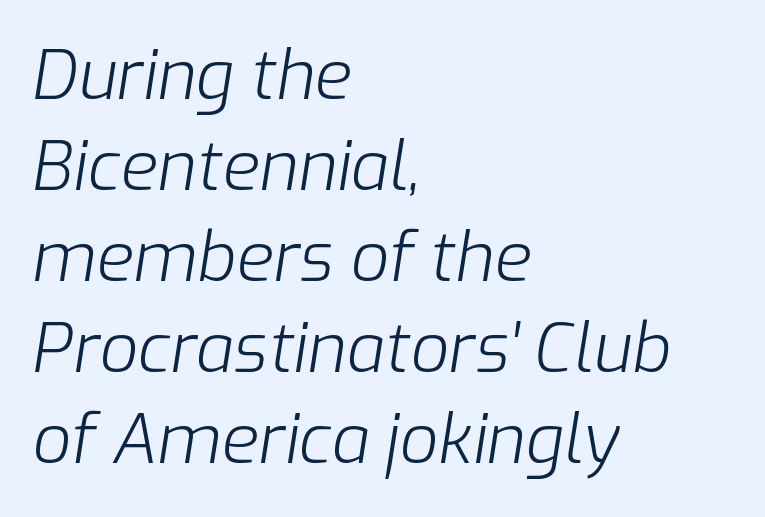
The image shows 68 px light type, italic (leaning right); set left-aligned, normal line spacing (1.34x), normal letter spacing, not underlined; low stroke contrast and a medium x-height.
